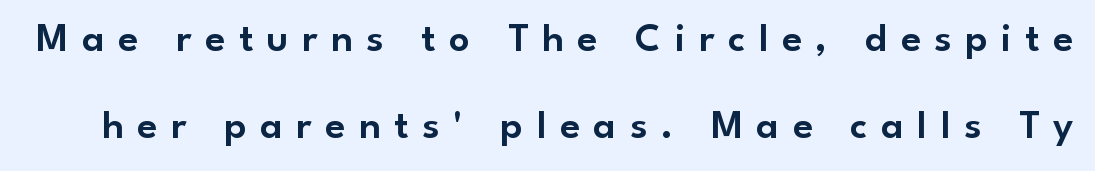
The image shows 41 px sans-serif type, upright; set loose line spacing (2.13x), unusually wide letter spacing (+0.33 em), not underlined; low stroke contrast and a small x-height.
